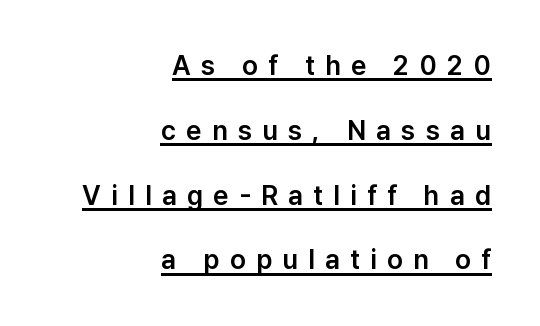
Every word sits above its own underline. You can tell it's not italic because the verticals are truly vertical. Leading: increased. Is the block centered? No — it sits flush against the right margin.
